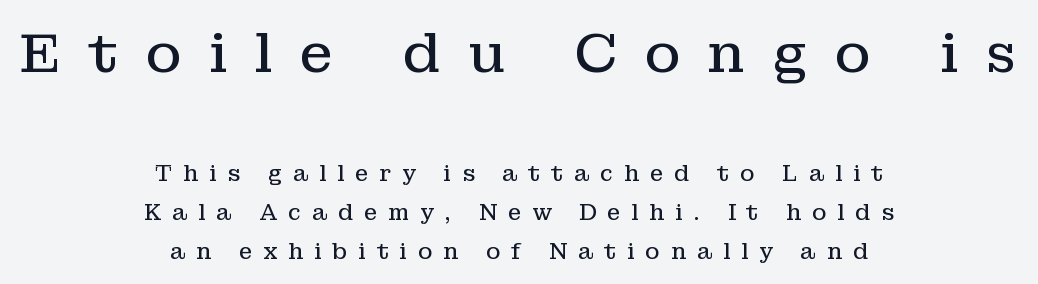
{"serif": "yes", "italic": "no", "bold": "no", "weight": "regular", "width": "normal", "stroke_contrast": "low", "x_height": "medium", "monospaced": "no", "underline": "no", "align": "center", "line_spacing_ratio": 1.78, "letter_spacing": "wide", "letter_spacing_em": 0.49, "larger_block": "first", "size_ratio": 2.5, "glyph_px": 55}
